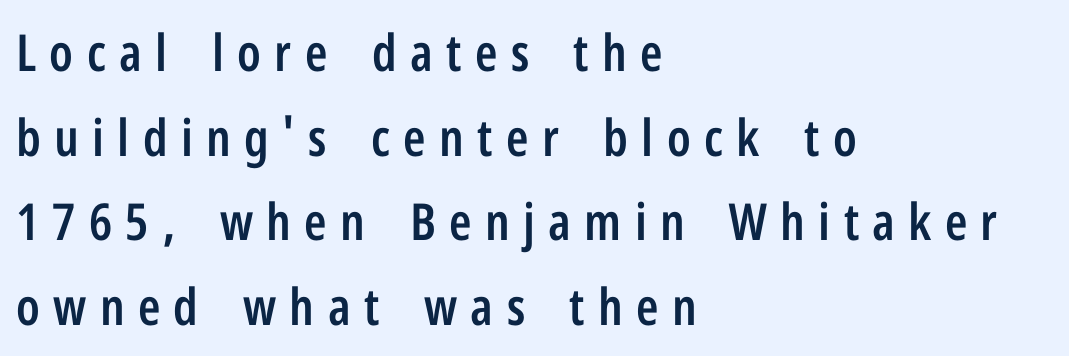
Q: Is the text bold? A: Semi-bold.
Q: Is the text italic (slanted)? A: No, it is upright.
Q: Is the typeface a serif or a sans-serif typeface? A: Sans-serif.
Q: Is the text underlined? A: No.
Q: How is the paragraph aligned? A: Left-aligned.
Q: Is the spacing between letters normal or unusually wide? A: Unusually wide.
Q: Is the spacing between lines tight, normal or loose? A: Normal.
Q: Width (condensed, normal, or wide)? A: Condensed.
Q: Stroke contrast? A: Low.
Q: x-height? A: Medium.
Q: Monospaced? A: No.
